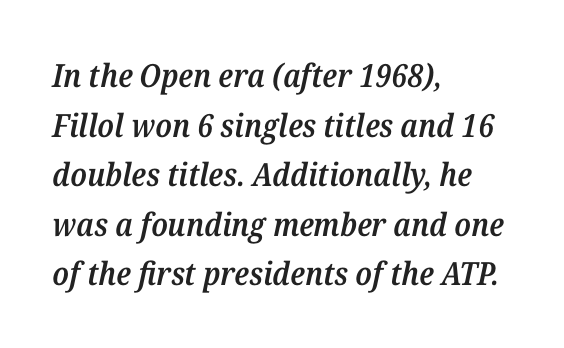
Observe the serifs anchoring each vertical stroke in this sample. Characters follow at the spacing the type designer built in. Descenders are the only things crossing below the line. Every letter is mildly thick-stroked: semibold rather than bold.
